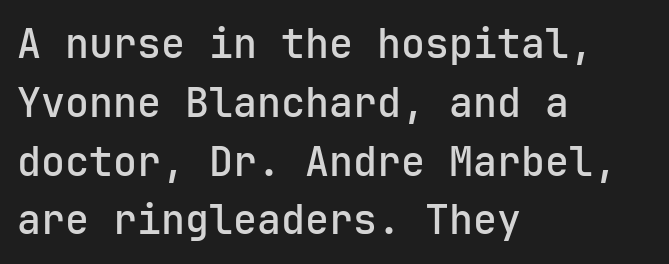
{"serif": "no", "italic": "no", "bold": "semi", "weight": "semibold", "width": "normal", "stroke_contrast": "low", "x_height": "medium", "underline": "no", "align": "left", "line_spacing": "normal", "line_spacing_ratio": 1.47, "letter_spacing": "normal", "letter_spacing_em": 0.0, "glyph_px": 40}
